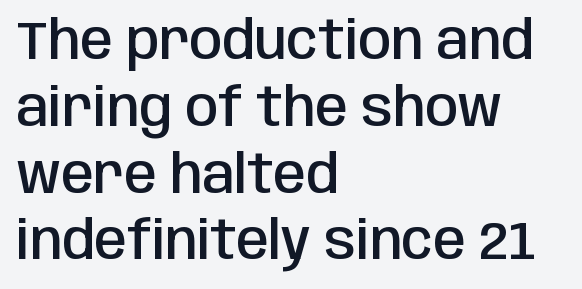
The image shows 53 px semibold, condensed sans-serif type, upright; set left-aligned, normal line spacing (1.26x), normal letter spacing, not underlined; low stroke contrast and a large x-height.
